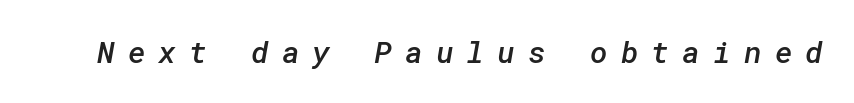
{"serif": "no", "bold": "semi", "weight": "semibold", "width": "normal", "stroke_contrast": "low", "x_height": "medium", "underline": "no", "letter_spacing": "wide", "letter_spacing_em": 0.44, "glyph_px": 30}
